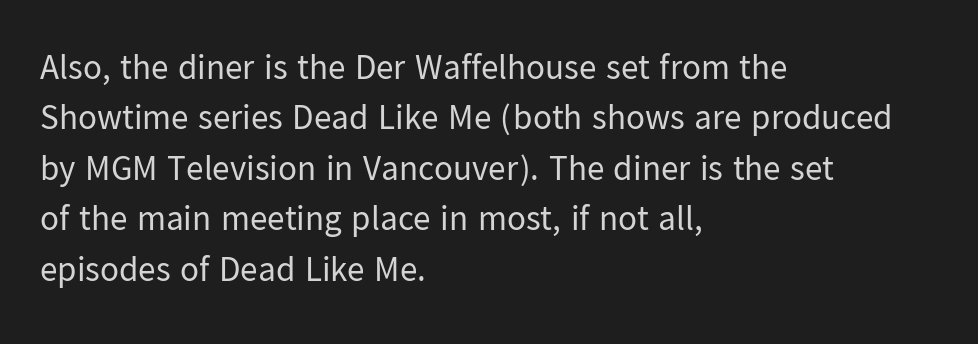
A typesetter would mark this as roman, not italic. The space beneath each line is pristine and unruled. The compositor pushed each line to the left boundary. Grotesque or geometric, the face here clearly has no serifs. Look at the tracking — it's just the regular setting, nothing added.
